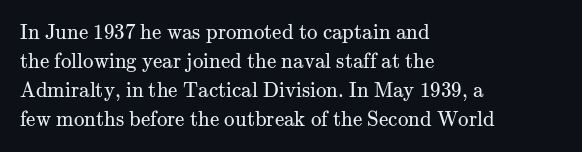
{"italic": "no", "bold": "no", "underline": "no", "align": "left", "line_spacing": "normal", "line_spacing_ratio": 1.38, "letter_spacing": "normal", "letter_spacing_em": 0.0, "glyph_px": 21}
